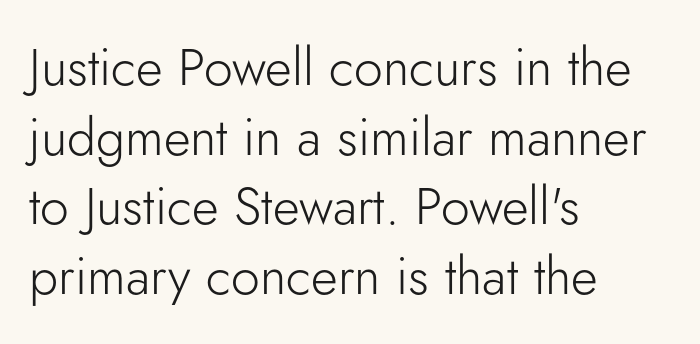
The image shows 52 px light sans-serif type, upright; set left-aligned, normal line spacing (1.34x), normal letter spacing, not underlined; low stroke contrast and a small x-height.
